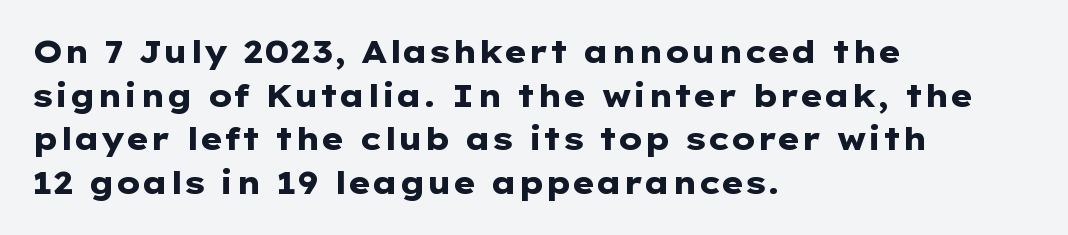
Type style note: lacks serifs. The baseline area is clear. The characters look thick and weighty, a clear bold. Quick note: not italic, upright.
